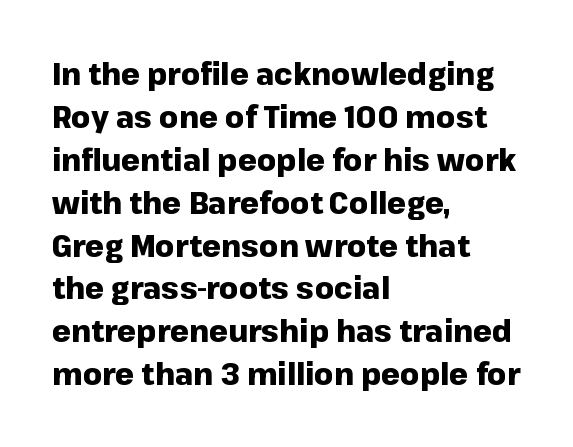
The image shows 30 px heavy sans-serif type, upright; set left-aligned, normal line spacing (1.43x), normal letter spacing, not underlined; low stroke contrast and a medium x-height.
